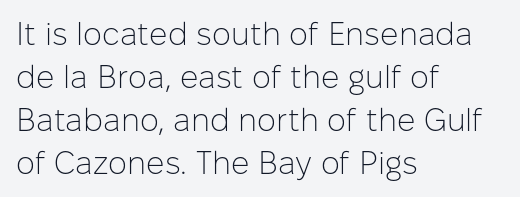
Q: Is the text bold? A: No.
Q: Is the text italic (slanted)? A: No, it is upright.
Q: Is the typeface a serif or a sans-serif typeface? A: Sans-serif.
Q: Is the text underlined? A: No.
Q: How is the paragraph aligned? A: Left-aligned.
Q: Is the spacing between letters normal or unusually wide? A: Normal.
Q: Is the spacing between lines tight, normal or loose? A: Normal.
Q: Width (condensed, normal, or wide)? A: Normal.
Q: Stroke contrast? A: Low.
Q: x-height? A: Medium.
Q: Monospaced? A: No.
